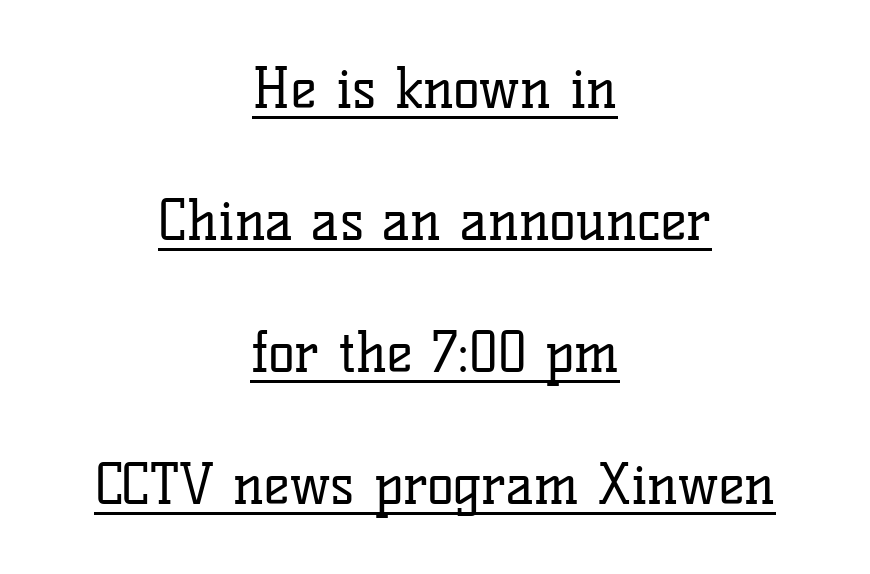
You can tell from the footed stems that serif type was used. Unbolded letterforms with no extra heft. Is there an underline? Yes — a line sits under the letters. Compared with typical body copy, the letter spacing here is the same. Italic: no, the glyphs are upright roman.
